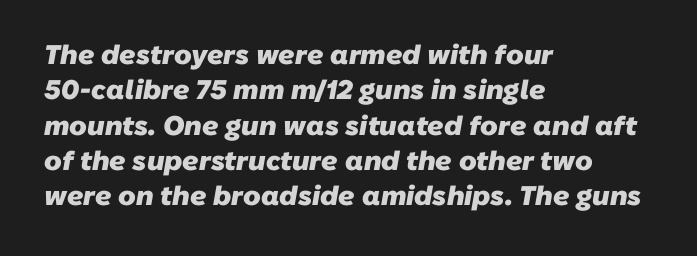
In terms of leading, this rendering sits right in the middle. The gaps between neighbouring characters are ordinary and unremarkable. The baseline area is clear. Chunky letters — that's bold for sure. The setting favours the left margin, as ordinary paragraphs usually do.
